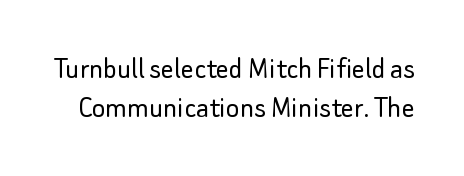
The axis of the letterforms is exactly vertical. The foot of each line stays bare and open. This sample uses plain, unmodified letter spacing. Examine the stroke ends and you'll find no serifs.
